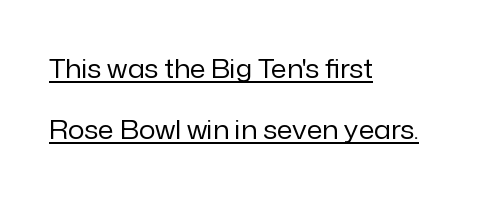
Every character sits straight up, as roman type does. Look at the tracking — it's just the regular setting, nothing added. Weight class: somewhere from thin through regular. Like a heading marked for emphasis, these lines bear an underscore.
